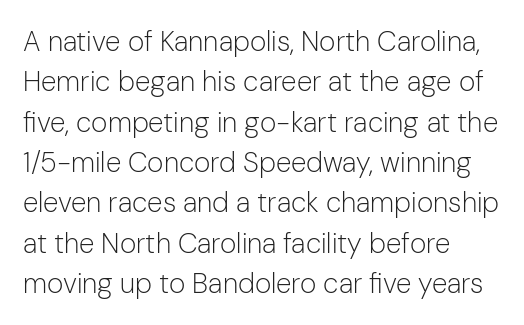
The image shows 28 px light sans-serif type, upright; set left-aligned, normal line spacing (1.44x), normal letter spacing, not underlined; low stroke contrast and a medium x-height.
